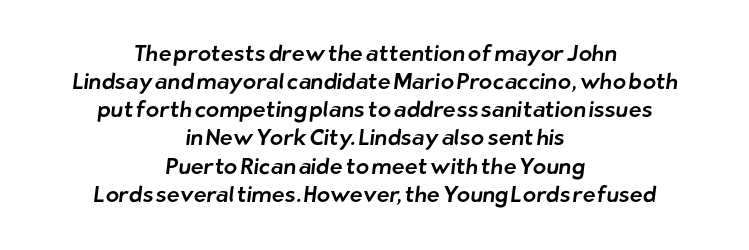
Q: Is the text underlined? A: No.
Q: How is the paragraph aligned? A: Centered.
Q: Is the spacing between letters normal or unusually wide? A: Normal.
Q: Is the spacing between lines tight, normal or loose? A: Normal.
